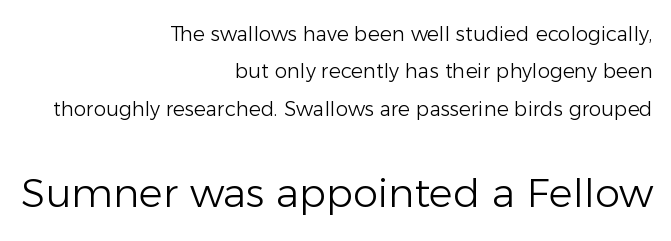
{"serif": "no", "italic": "no", "bold": "no", "weight": "light", "width": "normal", "stroke_contrast": "low", "x_height": "medium", "monospaced": "no", "underline": "no", "align": "right", "line_spacing_ratio": 1.87, "letter_spacing": "normal", "letter_spacing_em": 0.0, "larger_block": "second", "size_ratio": 2.0, "glyph_px": 40}
